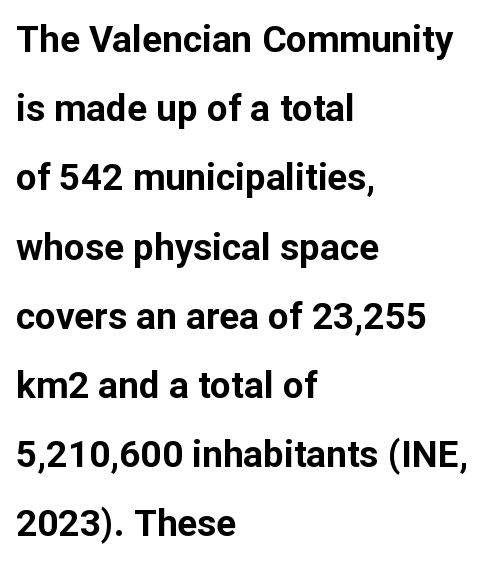
{"serif": "no", "italic": "no", "bold": "yes", "weight": "bold", "width": "normal", "stroke_contrast": "low", "x_height": "medium", "monospaced": "no", "underline": "no", "align": "left", "line_spacing_ratio": 1.87, "letter_spacing": "normal", "letter_spacing_em": 0.0, "glyph_px": 37}
